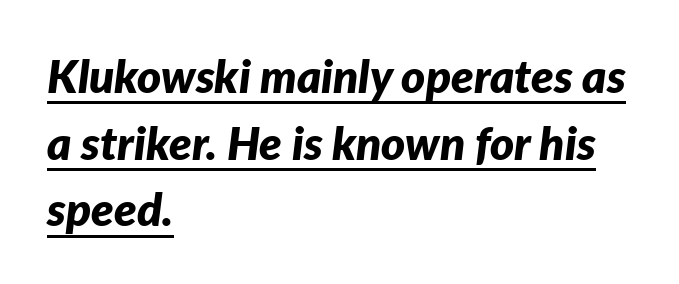
The image shows 46 px bold type, italic (leaning right); set left-aligned, normal line spacing (1.45x), normal letter spacing, underlined; low stroke contrast and a medium x-height.
